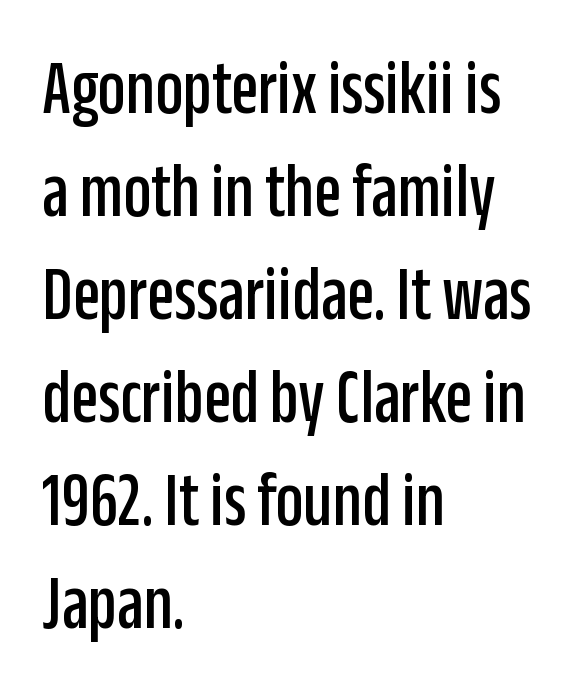
The image shows 78 px condensed sans-serif type, upright; set left-aligned, normal line spacing (1.32x), normal letter spacing, not underlined; low stroke contrast and a large x-height.
